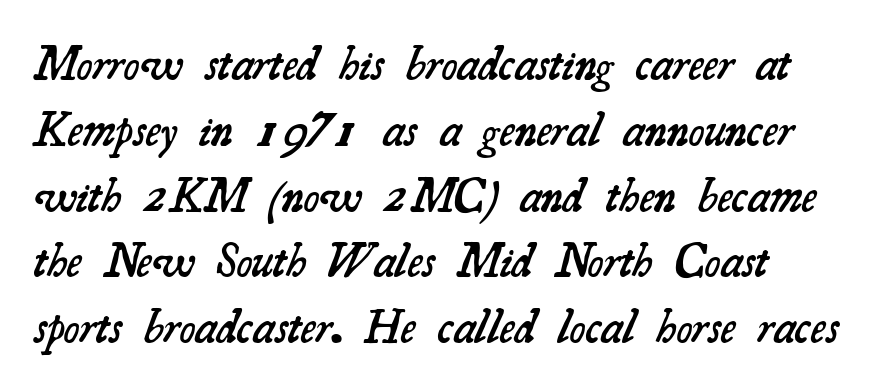
Examine the stroke ends and you'll spot serifs. Short note: letters normally spaced. These lines are rendered in a variable-pitch font. Clear beneath every line of the passage. Is there much room between lines? A standard amount, neither cramped nor airy. As a designer I'd log this as weight 600, semibold.
